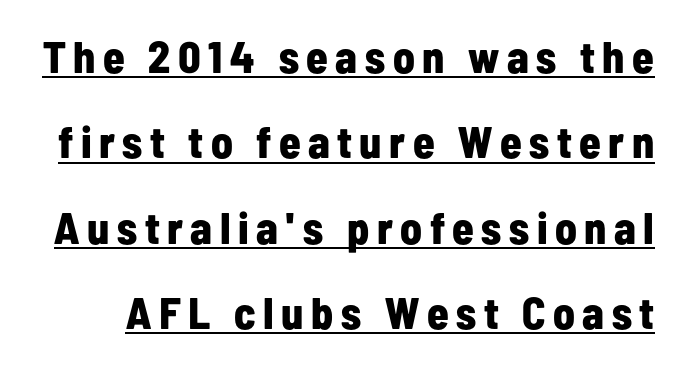
{"serif": "no", "italic": "no", "bold": "yes", "weight": "bold", "width": "condensed", "stroke_contrast": "low", "x_height": "medium", "monospaced": "no", "underline": "yes", "line_spacing": "loose", "line_spacing_ratio": 1.94, "glyph_px": 44}
